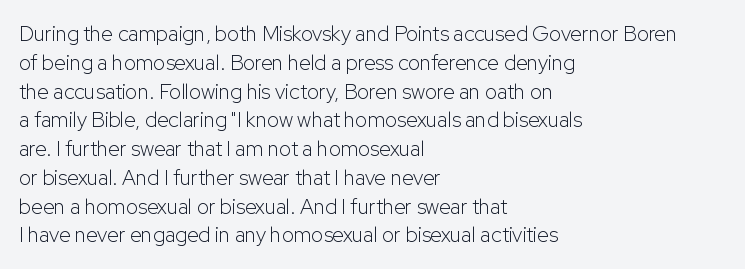
{"italic": "no", "bold": "no", "underline": "no", "align": "left", "line_spacing": "normal", "line_spacing_ratio": 1.37, "letter_spacing": "normal", "letter_spacing_em": 0.0, "glyph_px": 21}
